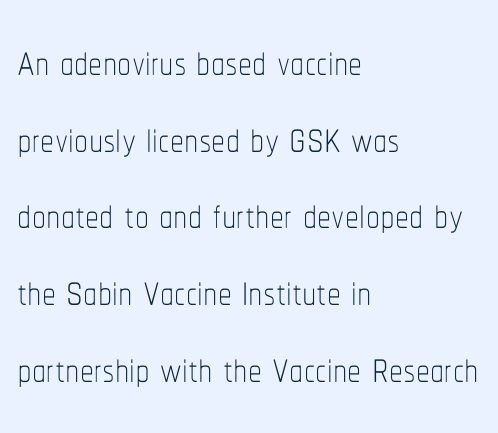
Each line starts at the same left margin while the right side varies. Honestly, the letter spacing is just normal — you wouldn't notice it. Vertical stems look standard width or narrower in stroke. It's the straight-up-and-down kind of type.
